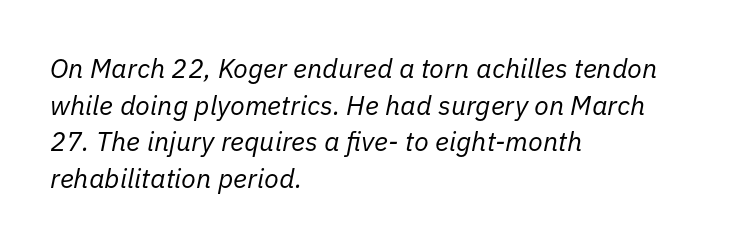
Q: Is the text bold? A: No.
Q: Is the text italic (slanted)? A: Yes, it leans right by about 11 degrees.
Q: Is the text underlined? A: No.
Q: How is the paragraph aligned? A: Left-aligned.
Q: Is the spacing between letters normal or unusually wide? A: Normal.
Q: Is the spacing between lines tight, normal or loose? A: Normal.
